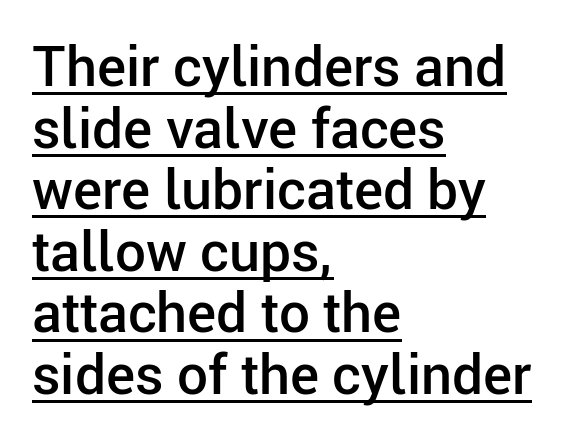
Q: Is the text bold? A: Semi-bold.
Q: Is the text italic (slanted)? A: No, it is upright.
Q: Is the typeface a serif or a sans-serif typeface? A: Sans-serif.
Q: Is the text underlined? A: Yes.
Q: How is the paragraph aligned? A: Left-aligned.
Q: Is the spacing between letters normal or unusually wide? A: Normal.
Q: Is the spacing between lines tight, normal or loose? A: Tight.
Q: Width (condensed, normal, or wide)? A: Normal.
Q: Stroke contrast? A: Low.
Q: x-height? A: Medium.
Q: Monospaced? A: No.
